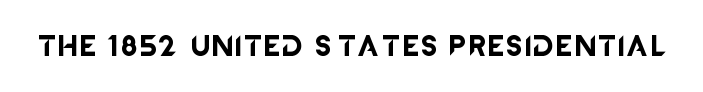
The image shows 21 px text type, upright; set unusually wide letter spacing (+0.2 em), not underlined.
